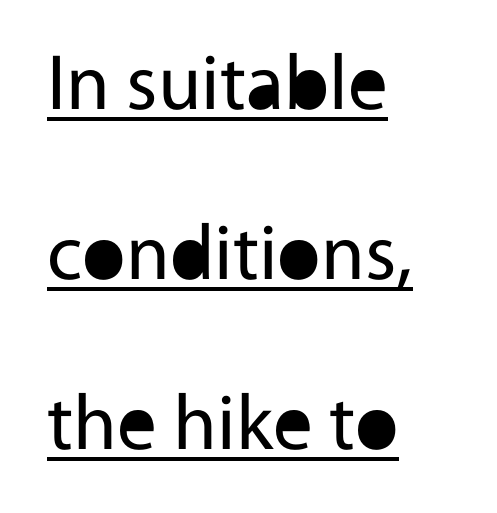
Honestly, the underline is the first thing you notice here. The font sits on the lighter half of the weight spectrum, regular included. Serif or sans? Sans — the stroke terminals are bare. Varying glyph widths throughout — classic text-font behaviour.
